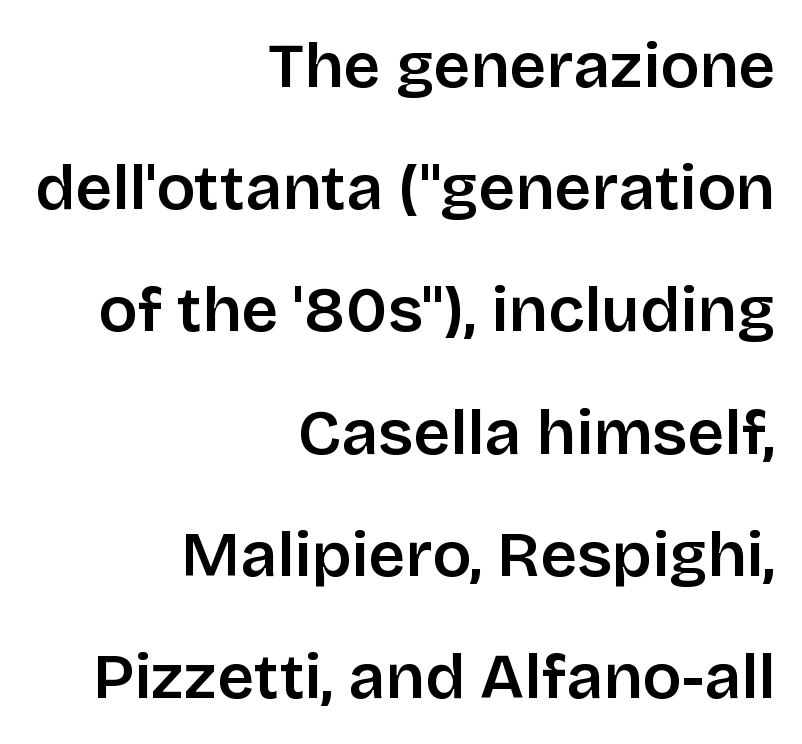
The image shows 64 px semibold sans-serif type, upright; set right-aligned, loose line spacing (1.91x), normal letter spacing, not underlined; low stroke contrast and a large x-height.
